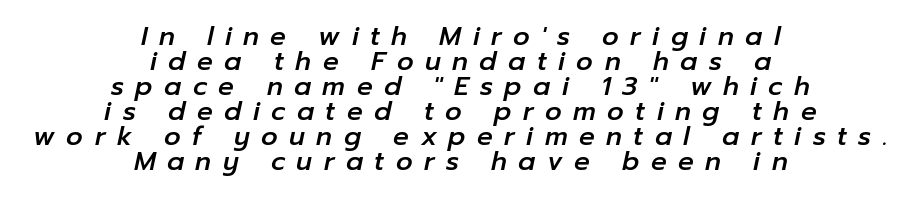
The image shows 26 px text type, italic (leaning right); set centered, tight line spacing (0.96x), unusually wide letter spacing (+0.44 em), not underlined.
